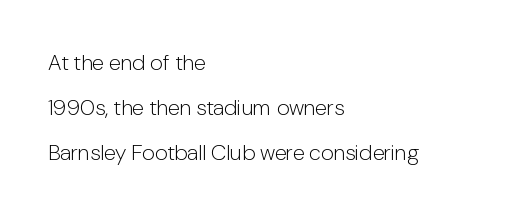
The image shows 22 px text type, upright; set left-aligned, loose line spacing (2.04x), normal letter spacing, not underlined.
